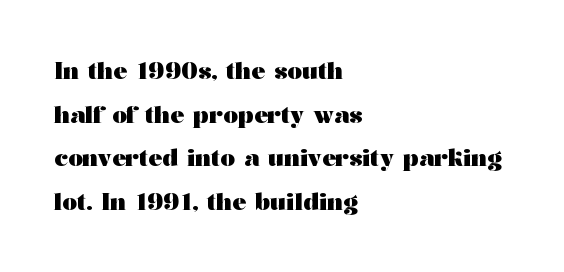
Vertically, the passage feels expansive, rows floating well apart. Look at the tracking — it's just the regular setting, nothing added. Only glyphs here, with clear space below each row. If you drew a line through each stem, it would be perfectly vertical.
